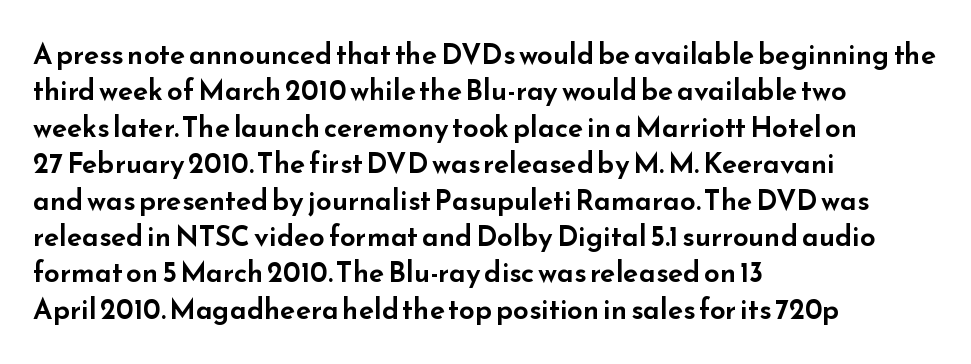
Casual observation: everything's shoved over to the left. Quick note: interline space is typical. Rule under the text: the space is simply empty. The text was rendered using a sans face with plain stroke endings.
